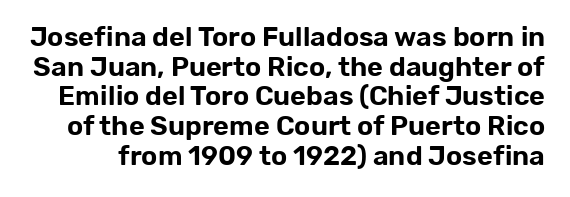
The image shows 27 px text type, upright; set tight line spacing (1.1x), normal letter spacing, not underlined.
